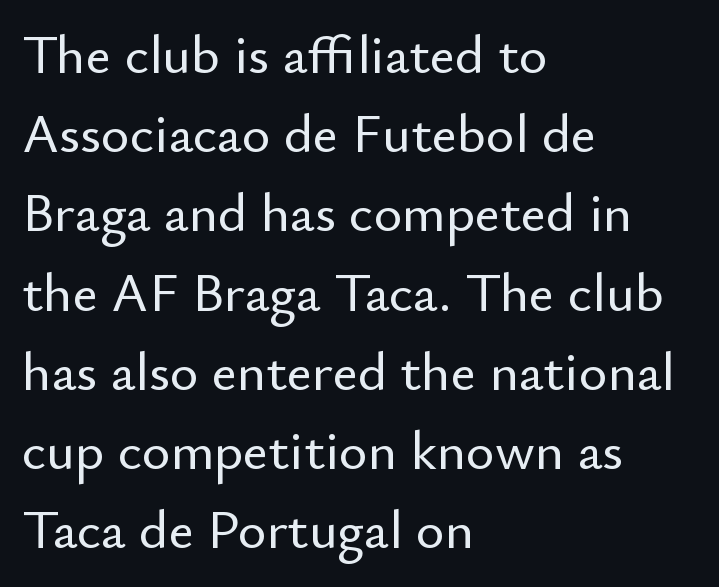
Nothing unusual about the tracking: characters are spaced as the font intends. The letters advance in unequal steps, a hallmark of proportional type. Every stem runs plumb, perpendicular to the baseline. Note: no serifs on the glyphs. Evenly set lines give the paragraph a standard silhouette. Anything drawn beneath the words? Only blank space.
